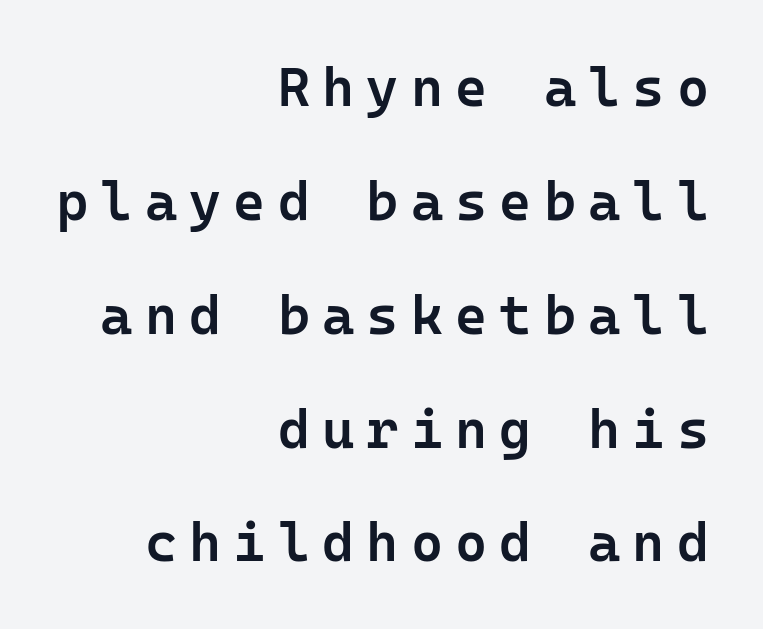
Q: Is the text bold? A: Semi-bold.
Q: Is the text italic (slanted)? A: No, it is upright.
Q: Is the typeface a serif or a sans-serif typeface? A: Sans-serif.
Q: Is the text underlined? A: No.
Q: How is the paragraph aligned? A: Right-aligned.
Q: Is the spacing between letters normal or unusually wide? A: Unusually wide.
Q: Is the spacing between lines tight, normal or loose? A: Loose.
Q: Width (condensed, normal, or wide)? A: Normal.
Q: Stroke contrast? A: Low.
Q: x-height? A: Medium.
